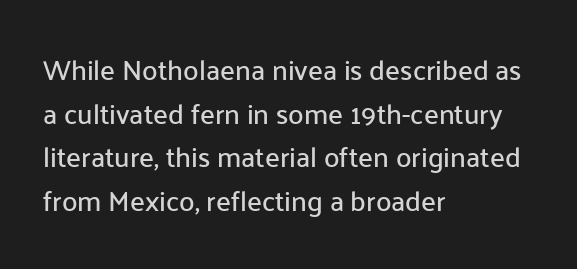
The image shows 28 px sans-serif type, upright; set left-aligned, normal line spacing (1.56x), normal letter spacing, not underlined; low stroke contrast and a medium x-height.
